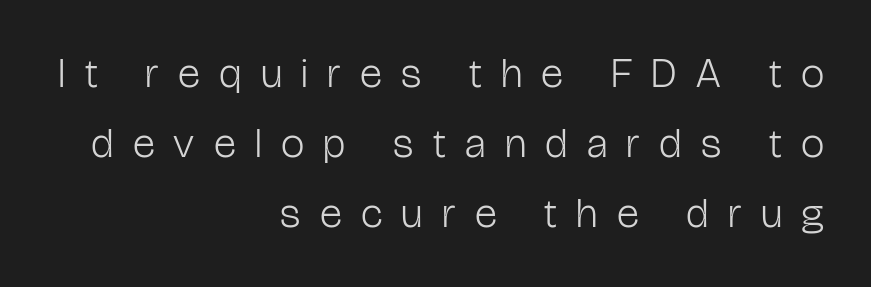
Q: Is the text bold? A: No.
Q: Is the text italic (slanted)? A: No, it is upright.
Q: Is the typeface a serif or a sans-serif typeface? A: Sans-serif.
Q: Is the text underlined? A: No.
Q: How is the paragraph aligned? A: Right-aligned.
Q: Is the spacing between letters normal or unusually wide? A: Unusually wide.
Q: Is the spacing between lines tight, normal or loose? A: Normal.
Q: Width (condensed, normal, or wide)? A: Condensed.
Q: Stroke contrast? A: Low.
Q: x-height? A: Medium.
Q: Monospaced? A: No.
